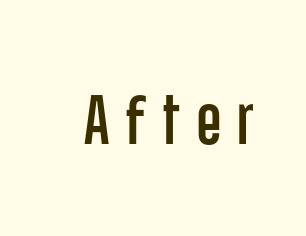
The letterforms stand isolated, each surrounded by extra space. To sum up the face: it is a sans, with no serifs. Unlike italic type, these characters show no tilt at all. The rendering uses natural spacing where letterforms have individual widths. Beneath every word, the page is bare.
